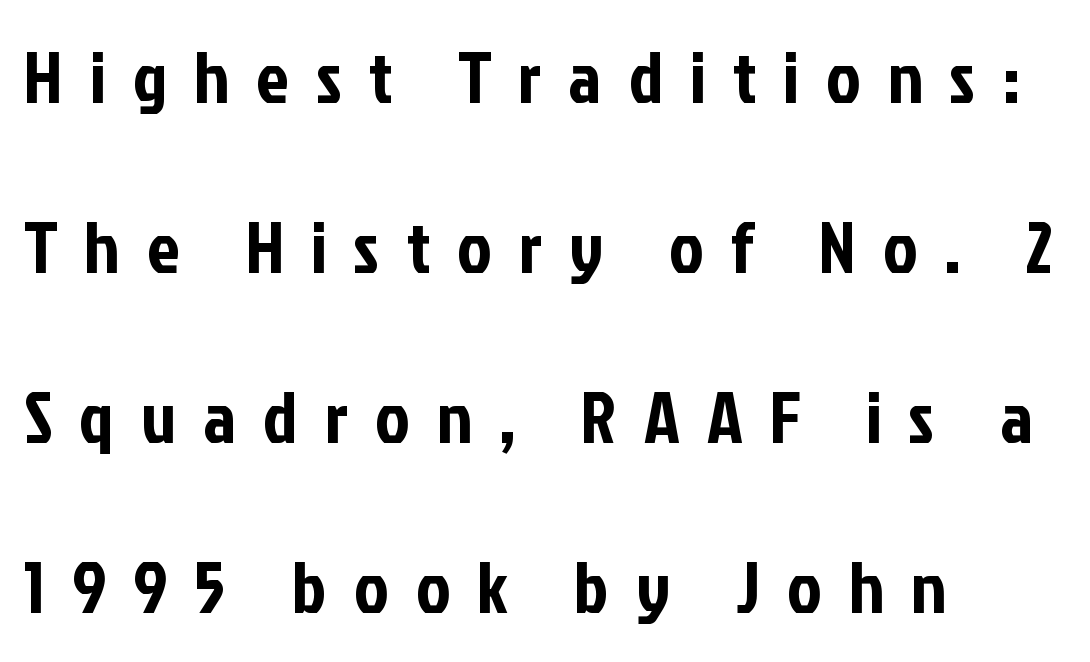
{"serif": "no", "italic": "no", "width": "condensed", "stroke_contrast": "low", "x_height": "medium", "monospaced": "no", "underline": "no", "align": "left", "line_spacing": "loose", "line_spacing_ratio": 2.33, "letter_spacing": "wide", "letter_spacing_em": 0.37, "glyph_px": 73}
